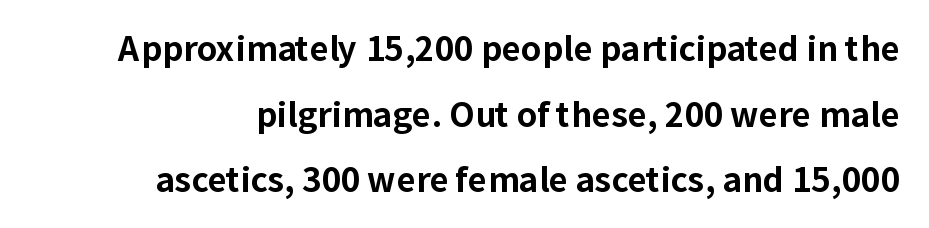
{"serif": "no", "italic": "no", "bold": "yes", "weight": "bold", "width": "normal", "stroke_contrast": "low", "x_height": "medium", "monospaced": "no", "underline": "no", "line_spacing": "loose", "line_spacing_ratio": 1.99, "letter_spacing": "normal", "letter_spacing_em": 0.0, "glyph_px": 33}
